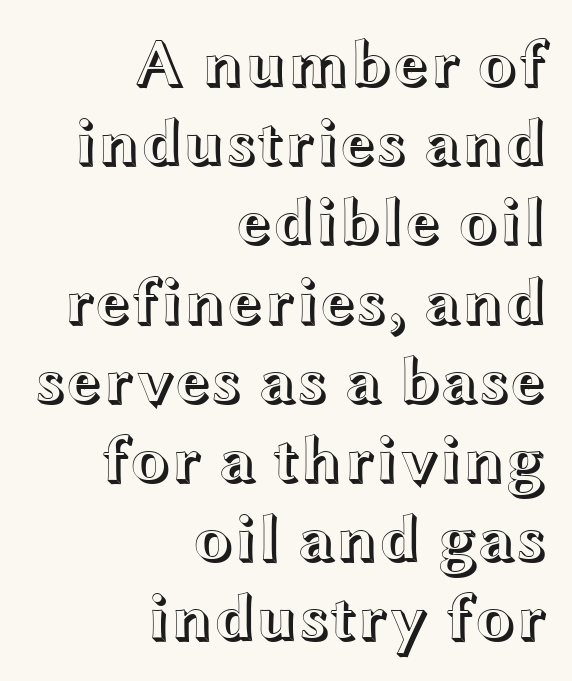
Q: Is the text italic (slanted)? A: No, it is upright.
Q: Is the text underlined? A: No.
Q: How is the paragraph aligned? A: Right-aligned.
Q: Is the spacing between letters normal or unusually wide? A: Normal.
Q: Width (condensed, normal, or wide)? A: Wide.
Q: x-height? A: Medium.
Q: Monospaced? A: No.
